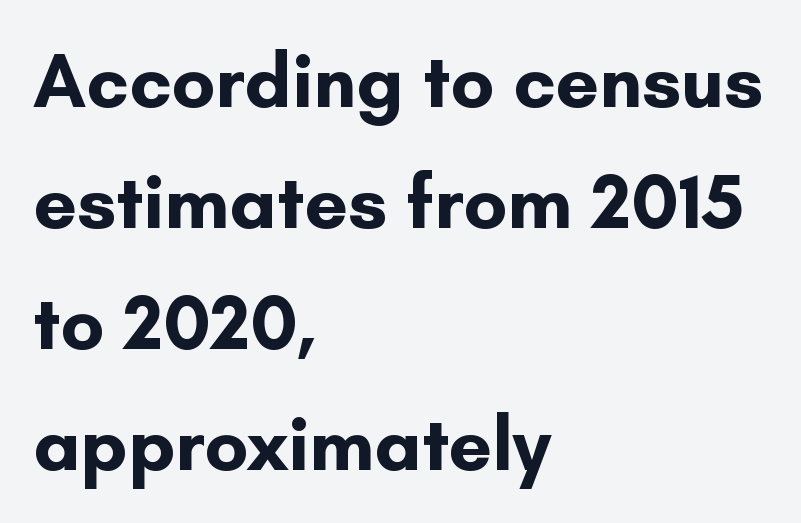
The letters advance in unequal steps, a hallmark of proportional type. The passage shown stacks its lines at a standard gap. Look at the stroke-to-counter ratio: heavy, a bold. The lettering stays uniformly vertical, giving the passage a roman look.
